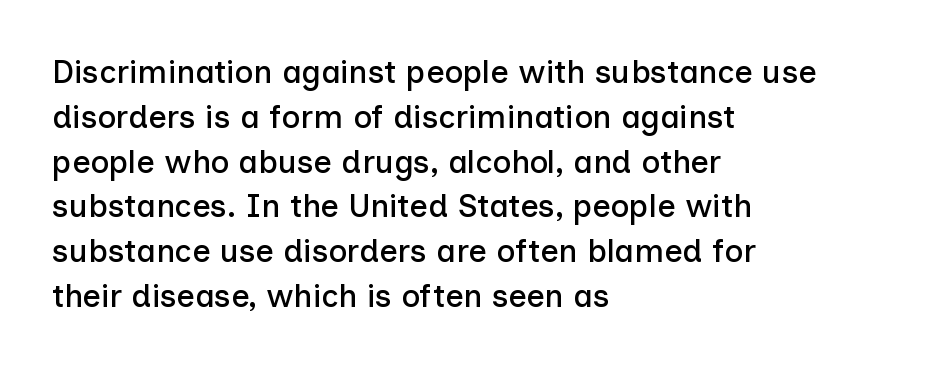
Q: Is the text italic (slanted)? A: No, it is upright.
Q: Is the typeface a serif or a sans-serif typeface? A: Sans-serif.
Q: Is the text underlined? A: No.
Q: How is the paragraph aligned? A: Left-aligned.
Q: Is the spacing between letters normal or unusually wide? A: Normal.
Q: Is the spacing between lines tight, normal or loose? A: Normal.
Q: Width (condensed, normal, or wide)? A: Normal.
Q: Stroke contrast? A: Low.
Q: x-height? A: Medium.
Q: Monospaced? A: No.
